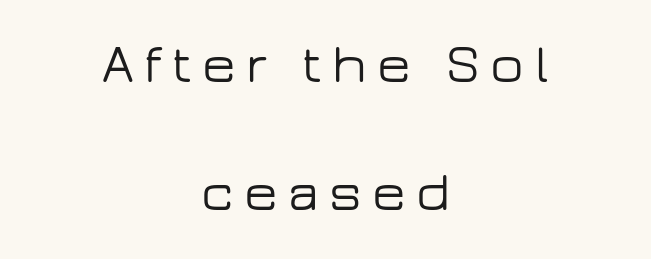
This sample is center-justified, so both line endings float freely. The glyphs are unaccompanied by any horizontal stroke below them. The space between consecutive lines is lavish. Do the characters align in a grid? No, the font is proportional. Serifs: no, the terminals of the letterforms are clean. Italic? Not at all — the glyphs are vertical.
